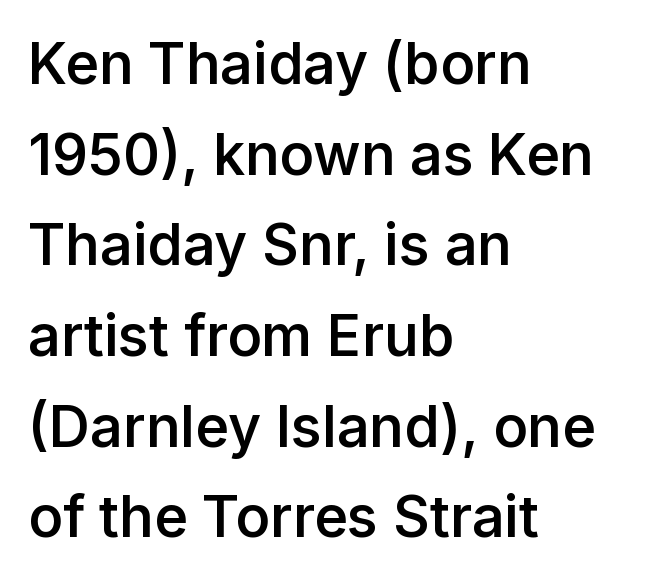
Q: Is the text bold? A: Semi-bold.
Q: Is the text italic (slanted)? A: No, it is upright.
Q: Is the typeface a serif or a sans-serif typeface? A: Sans-serif.
Q: Is the text underlined? A: No.
Q: How is the paragraph aligned? A: Left-aligned.
Q: Is the spacing between letters normal or unusually wide? A: Normal.
Q: Is the spacing between lines tight, normal or loose? A: Normal.
Q: Width (condensed, normal, or wide)? A: Normal.
Q: Stroke contrast? A: Low.
Q: x-height? A: Medium.
Q: Monospaced? A: No.
